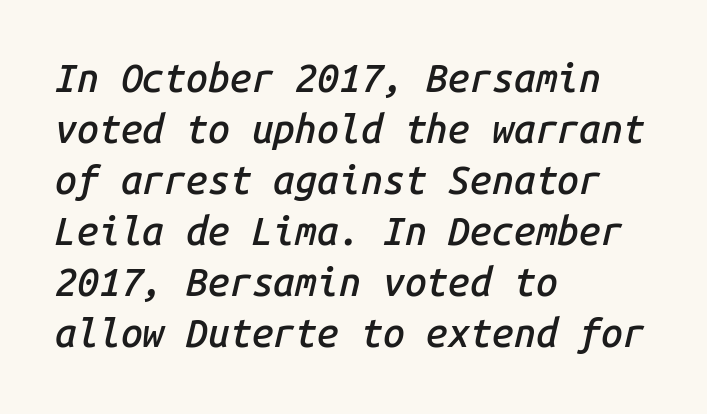
{"italic": "yes", "lean": "right", "slant_degrees": 14, "bold": "semi", "weight": "semibold", "width": "normal", "stroke_contrast": "low", "x_height": "medium", "monospaced": "yes", "underline": "no", "align": "left", "line_spacing": "normal", "line_spacing_ratio": 1.31, "letter_spacing": "normal", "letter_spacing_em": 0.0, "glyph_px": 39}
